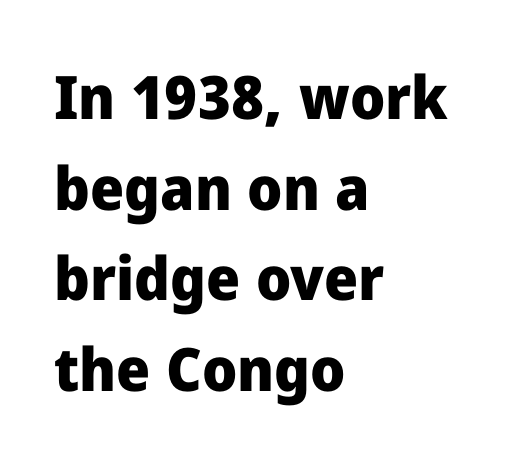
A typesetter would call this leading conventional body-copy spacing. Nothing sits at the stroke ends, so this counts as sans-serif. Is the letter spacing exaggerated? No — it looks like the ordinary default. Posture: vertical. Short and long lines alike share a common starting point at left. Strong, thick strokes mark this as bold type.
